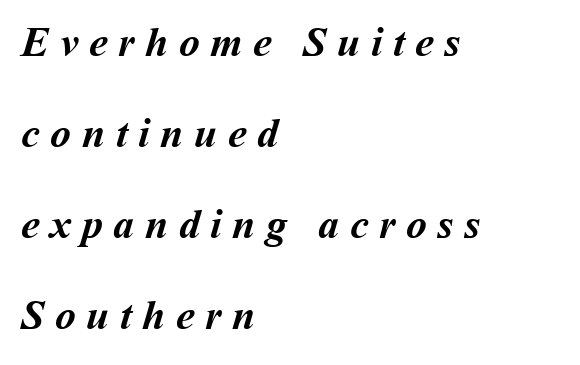
Q: Is the text bold? A: Yes.
Q: Is the text underlined? A: No.
Q: How is the paragraph aligned? A: Left-aligned.
Q: Is the spacing between letters normal or unusually wide? A: Unusually wide.
Q: Is the spacing between lines tight, normal or loose? A: Loose.
Q: Width (condensed, normal, or wide)? A: Normal.
Q: Stroke contrast? A: Medium.
Q: x-height? A: Medium.
Q: Monospaced? A: No.
